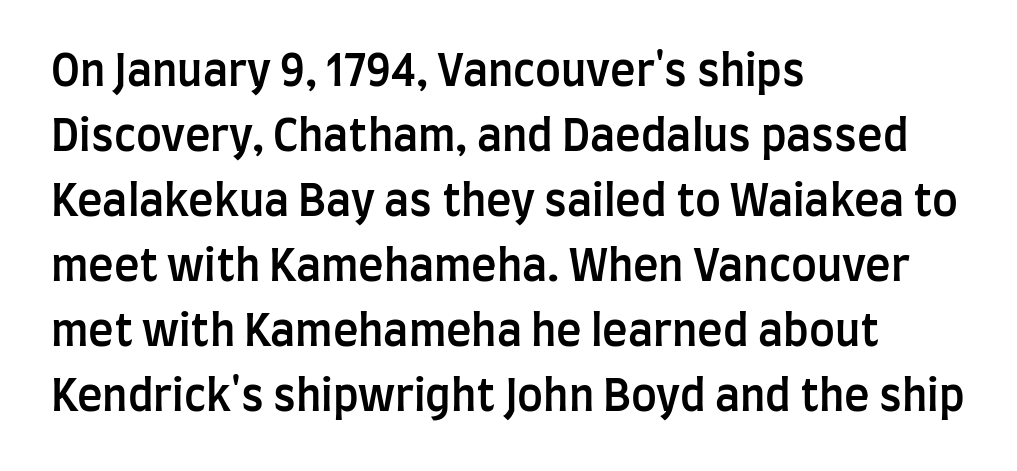
Q: Is the text bold? A: Semi-bold.
Q: Is the text italic (slanted)? A: No, it is upright.
Q: Is the typeface a serif or a sans-serif typeface? A: Sans-serif.
Q: Is the text underlined? A: No.
Q: How is the paragraph aligned? A: Left-aligned.
Q: Is the spacing between letters normal or unusually wide? A: Normal.
Q: Is the spacing between lines tight, normal or loose? A: Normal.
Q: Width (condensed, normal, or wide)? A: Condensed.
Q: Stroke contrast? A: Low.
Q: x-height? A: Large.
Q: Monospaced? A: No.
